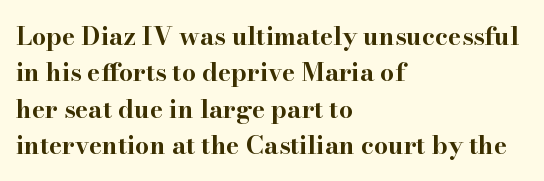
Q: Is the text bold? A: Yes.
Q: Is the text italic (slanted)? A: No, it is upright.
Q: Is the text underlined? A: No.
Q: How is the paragraph aligned? A: Left-aligned.
Q: Is the spacing between letters normal or unusually wide? A: Normal.
Q: Is the spacing between lines tight, normal or loose? A: Normal.
